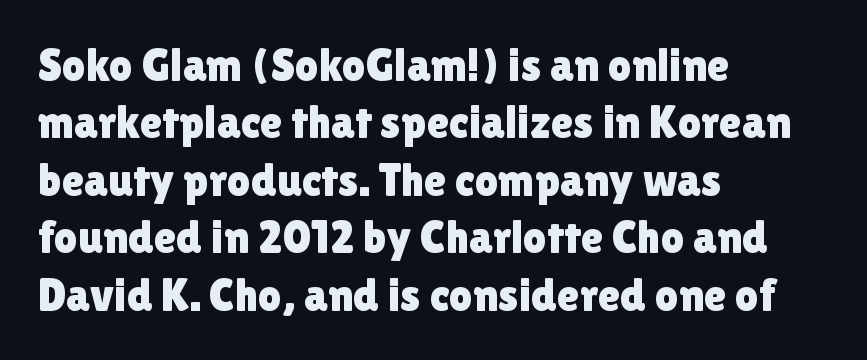
Q: Is the text italic (slanted)? A: No, it is upright.
Q: Is the typeface a serif or a sans-serif typeface? A: Sans-serif.
Q: Is the text underlined? A: No.
Q: How is the paragraph aligned? A: Left-aligned.
Q: Is the spacing between letters normal or unusually wide? A: Normal.
Q: Is the spacing between lines tight, normal or loose? A: Normal.
Q: Width (condensed, normal, or wide)? A: Normal.
Q: x-height? A: Medium.
Q: Monospaced? A: No.
